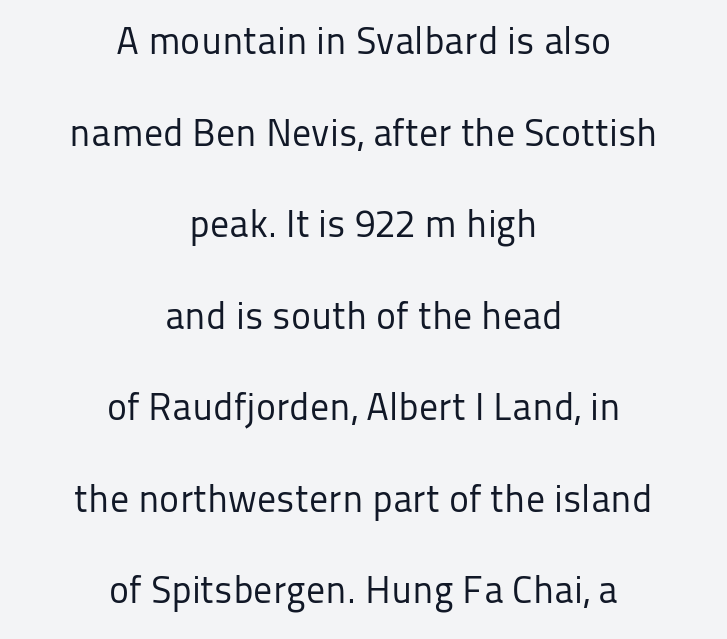
{"serif": "no", "italic": "no", "bold": "no", "weight": "regular", "width": "normal", "stroke_contrast": "low", "x_height": "medium", "monospaced": "no", "underline": "no", "align": "center", "line_spacing": "loose", "line_spacing_ratio": 2.41, "letter_spacing": "normal", "letter_spacing_em": 0.0, "glyph_px": 38}
